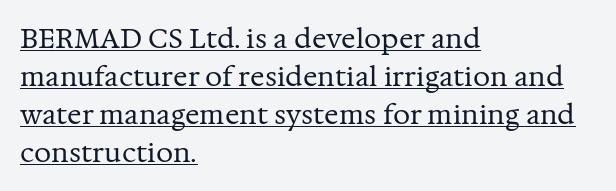
{"italic": "no", "bold": "no", "underline": "yes", "align": "left", "line_spacing": "normal", "line_spacing_ratio": 1.41, "letter_spacing": "normal", "letter_spacing_em": 0.0, "glyph_px": 27}
